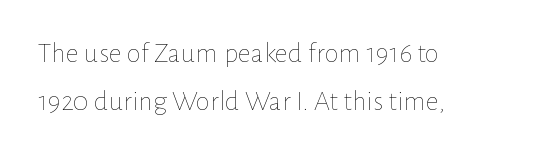
The image shows 29 px thin type, upright; set left-aligned, normal line spacing (1.65x), normal letter spacing, not underlined; low stroke contrast and a medium x-height.
